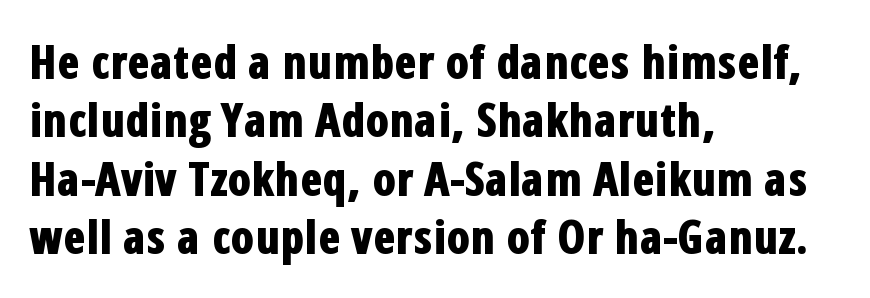
{"serif": "no", "italic": "no", "bold": "yes", "weight": "bold", "width": "condensed", "stroke_contrast": "low", "x_height": "medium", "monospaced": "no", "underline": "no", "align": "left", "line_spacing": "normal", "line_spacing_ratio": 1.27, "letter_spacing": "normal", "letter_spacing_em": 0.0, "glyph_px": 46}
